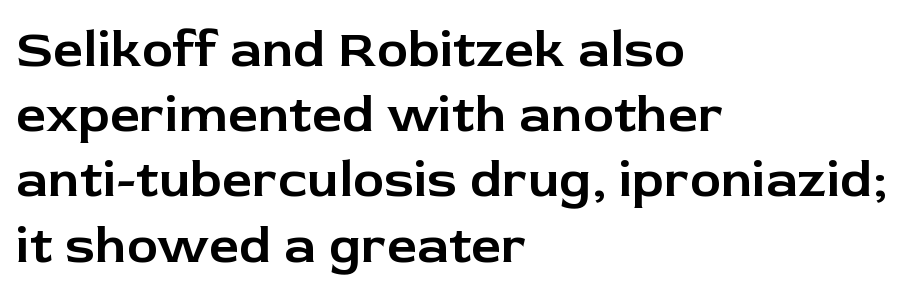
{"serif": "no", "italic": "no", "width": "normal", "stroke_contrast": "low", "x_height": "medium", "monospaced": "no", "underline": "no", "align": "left", "line_spacing_ratio": 1.23, "letter_spacing": "normal", "letter_spacing_em": 0.0, "glyph_px": 53}
